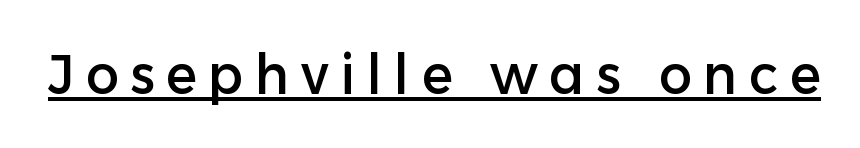
{"serif": "no", "italic": "no", "width": "normal", "stroke_contrast": "low", "x_height": "medium", "monospaced": "no", "underline": "yes", "letter_spacing": "wide", "letter_spacing_em": 0.21, "glyph_px": 55}
